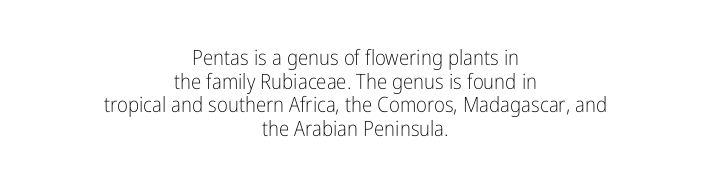
The string is rendered with underlining switched off. The typesetting does not lean heavy: it is not bold. The rag falls on both sides of this text block equally. No extra tracking has been applied to these lines. Italic: no, the glyphs are upright roman.
